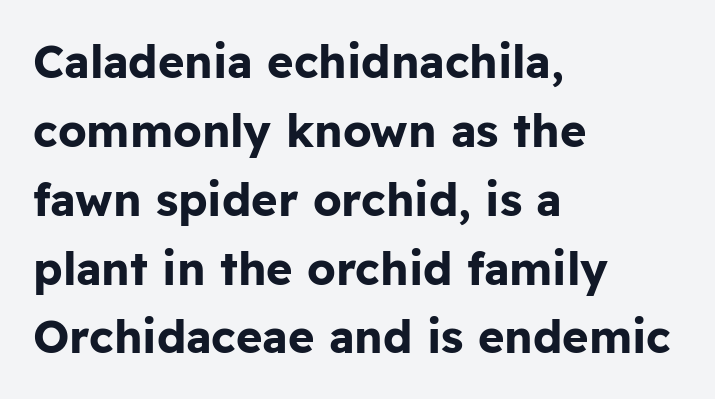
Q: Is the text bold? A: Yes.
Q: Is the text italic (slanted)? A: No, it is upright.
Q: Is the typeface a serif or a sans-serif typeface? A: Sans-serif.
Q: Is the text underlined? A: No.
Q: How is the paragraph aligned? A: Left-aligned.
Q: Is the spacing between letters normal or unusually wide? A: Normal.
Q: Is the spacing between lines tight, normal or loose? A: Normal.
Q: Width (condensed, normal, or wide)? A: Normal.
Q: Stroke contrast? A: Low.
Q: x-height? A: Medium.
Q: Monospaced? A: No.
